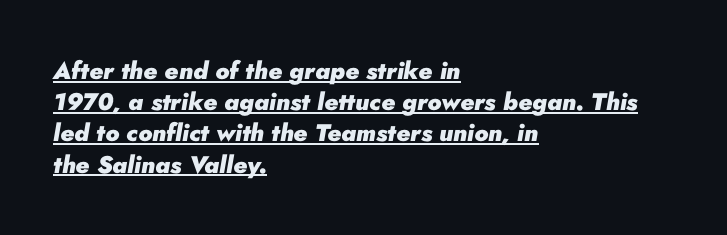
{"italic": "yes", "lean": "right", "slant_degrees": 10, "bold": "yes", "underline": "yes", "align": "left", "line_spacing": "normal", "line_spacing_ratio": 1.3, "letter_spacing": "normal", "letter_spacing_em": 0.0, "glyph_px": 24}
